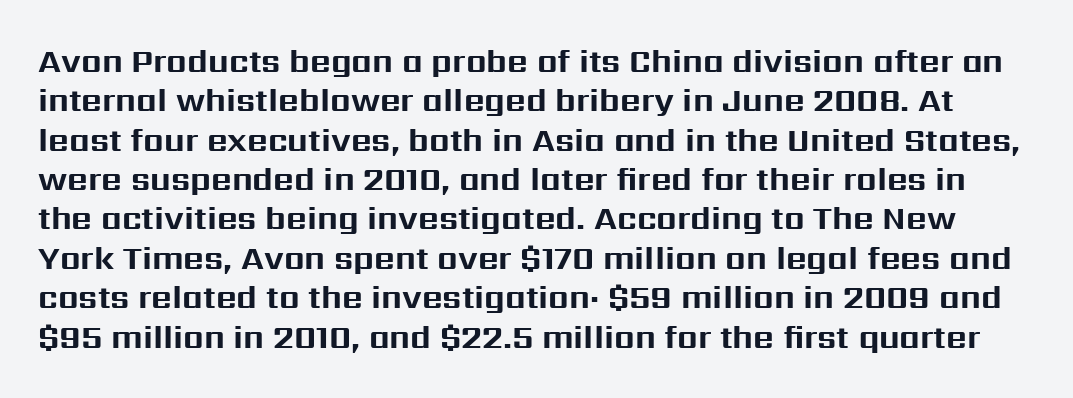
The image shows 32 px bold sans-serif type, upright; set line spacing 1.23x, normal letter spacing, not underlined; medium stroke contrast and a medium x-height.
